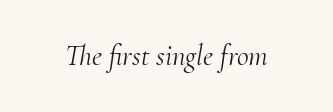
Serif or sans? Serif — the stroke terminals have little feet. Looks like regular typesetting: each glyph gets only the width it needs. Does the lettering tilt? It does — this is italic. No heavy texture on the line: the type isn't bold. Bare-footed words on every line. Nobody touched the tracking dial on this one.
